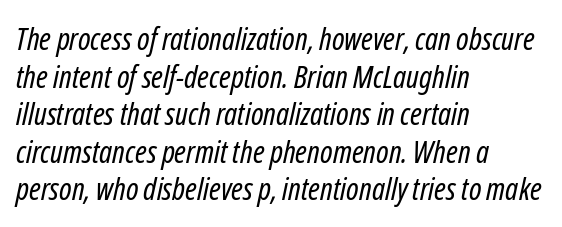
{"italic": "yes", "lean": "right", "slant_degrees": 12, "bold": "no", "weight": "regular", "width": "condensed", "stroke_contrast": "low", "x_height": "medium", "monospaced": "no", "underline": "no", "align": "left", "line_spacing_ratio": 1.21, "letter_spacing": "normal", "letter_spacing_em": 0.0, "glyph_px": 31}
